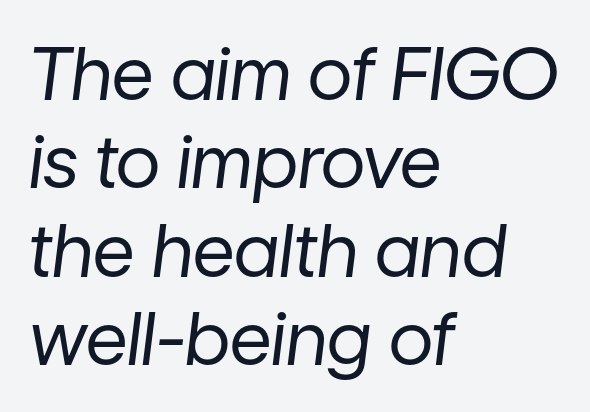
Q: Is the text bold? A: No.
Q: Is the text italic (slanted)? A: Yes, it leans right by about 7 degrees.
Q: Is the text underlined? A: No.
Q: How is the paragraph aligned? A: Left-aligned.
Q: Is the spacing between letters normal or unusually wide? A: Normal.
Q: Width (condensed, normal, or wide)? A: Normal.
Q: Stroke contrast? A: Low.
Q: x-height? A: Medium.
Q: Monospaced? A: No.
